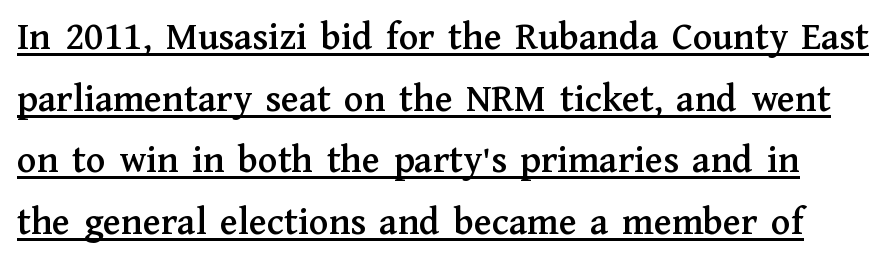
The image shows 40 px serif type, upright; set normal line spacing (1.54x), normal letter spacing, underlined; medium stroke contrast and a medium x-height.
